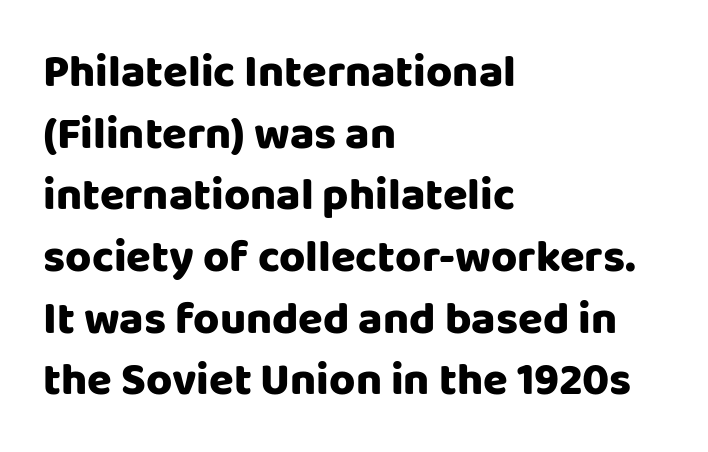
The image shows 45 px sans-serif type, upright; set left-aligned, normal line spacing (1.37x), normal letter spacing, not underlined; low stroke contrast and a large x-height.
